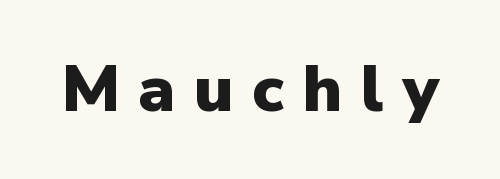
The image shows 66 px heavy sans-serif type, upright; set unusually wide letter spacing (+0.28 em), not underlined; low stroke contrast and a medium x-height.
